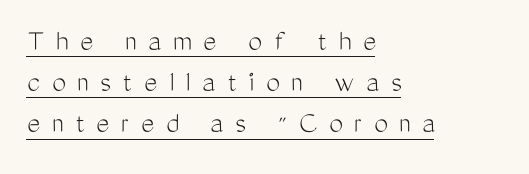
Q: Is the text bold? A: No.
Q: Is the text italic (slanted)? A: No, it is upright.
Q: Is the typeface a serif or a sans-serif typeface? A: Sans-serif.
Q: Is the text underlined? A: Yes.
Q: How is the paragraph aligned? A: Left-aligned.
Q: Is the spacing between letters normal or unusually wide? A: Unusually wide.
Q: Is the spacing between lines tight, normal or loose? A: Normal.
Q: Width (condensed, normal, or wide)? A: Condensed.
Q: Stroke contrast? A: Medium.
Q: x-height? A: Medium.
Q: Monospaced? A: No.
